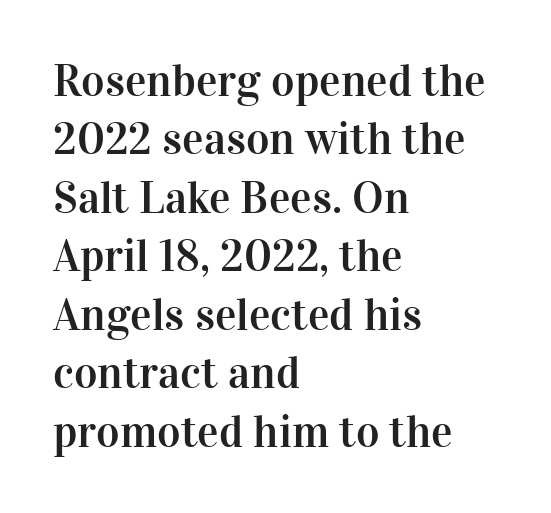
{"serif": "yes", "italic": "no", "width": "normal", "stroke_contrast": "high", "x_height": "medium", "monospaced": "no", "underline": "no", "align": "left", "line_spacing": "normal", "line_spacing_ratio": 1.3, "letter_spacing": "normal", "letter_spacing_em": 0.0, "glyph_px": 45}
